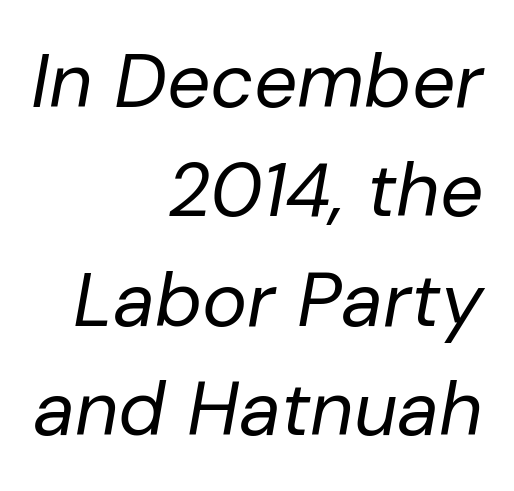
Q: Is the text bold? A: No.
Q: Is the text italic (slanted)? A: Yes, it leans right by about 10 degrees.
Q: Is the text underlined? A: No.
Q: How is the paragraph aligned? A: Right-aligned.
Q: Is the spacing between letters normal or unusually wide? A: Normal.
Q: Is the spacing between lines tight, normal or loose? A: Normal.
Q: Width (condensed, normal, or wide)? A: Normal.
Q: Stroke contrast? A: Low.
Q: x-height? A: Medium.
Q: Monospaced? A: No.
